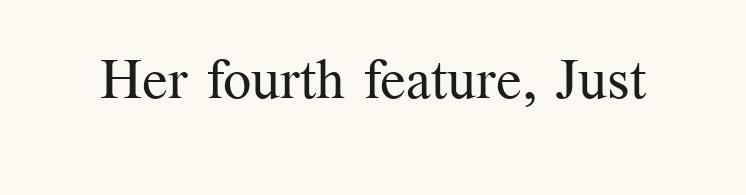
Q: Is the text bold? A: No.
Q: Is the text italic (slanted)? A: No, it is upright.
Q: Is the typeface a serif or a sans-serif typeface? A: Serif.
Q: Is the text underlined? A: No.
Q: Is the spacing between letters normal or unusually wide? A: Normal.
Q: Width (condensed, normal, or wide)? A: Normal.
Q: Stroke contrast? A: Medium.
Q: x-height? A: Medium.
Q: Monospaced? A: No.
